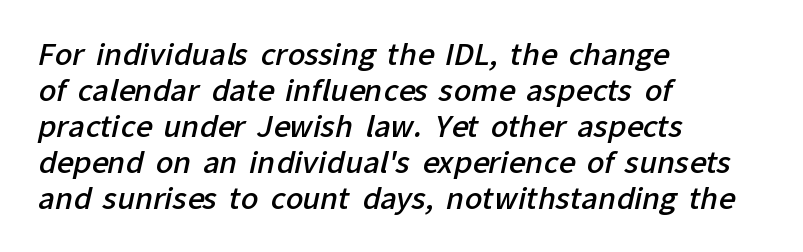
{"serif": "no", "bold": "semi", "weight": "semibold", "width": "normal", "stroke_contrast": "low", "x_height": "medium", "monospaced": "no", "underline": "no", "align": "left", "line_spacing_ratio": 1.24, "letter_spacing": "normal", "letter_spacing_em": 0.0, "glyph_px": 29}
